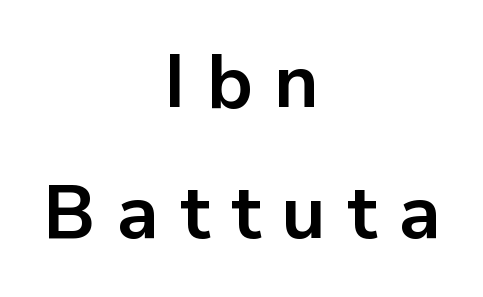
The paragraph shown floats in the horizontal middle. The passage shown is typeset with a sans-serif family. The zone under the glyphs is completely vacant. This sample uses an upright cut, with every glyph sitting square on the baseline.
